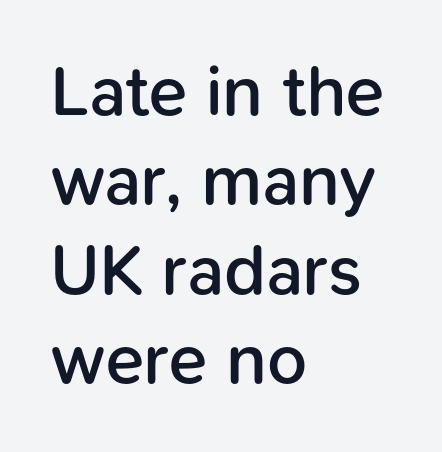
The image shows 71 px semibold sans-serif type, upright; set left-aligned, normal line spacing (1.26x), normal letter spacing, not underlined; low stroke contrast and a medium x-height.
